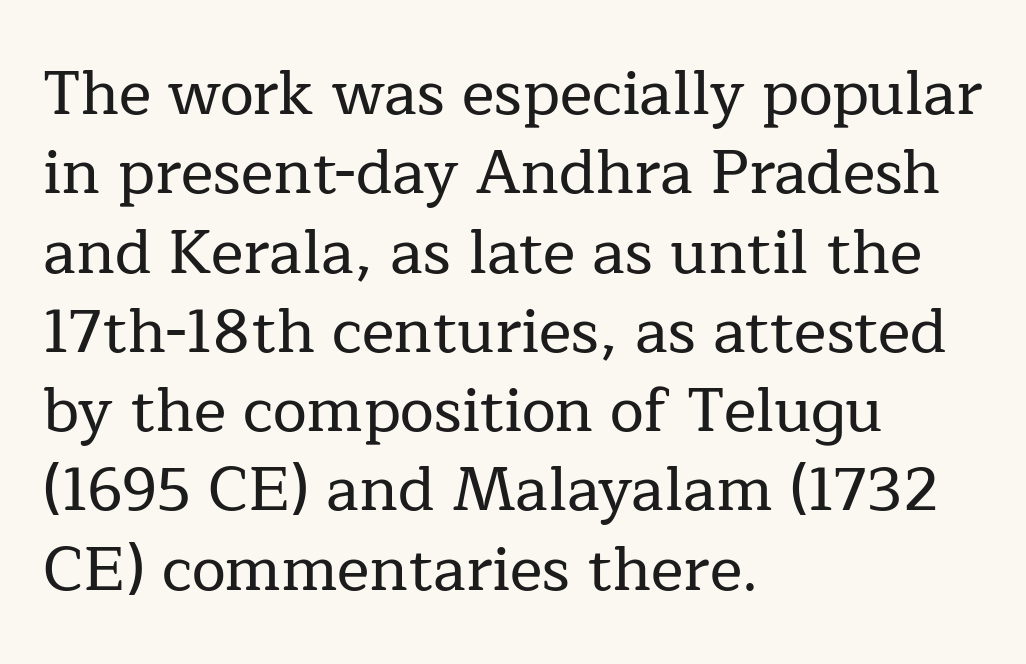
The image shows 61 px serif type, upright; set left-aligned, normal line spacing (1.3x), normal letter spacing, not underlined; low stroke contrast and a medium x-height.
